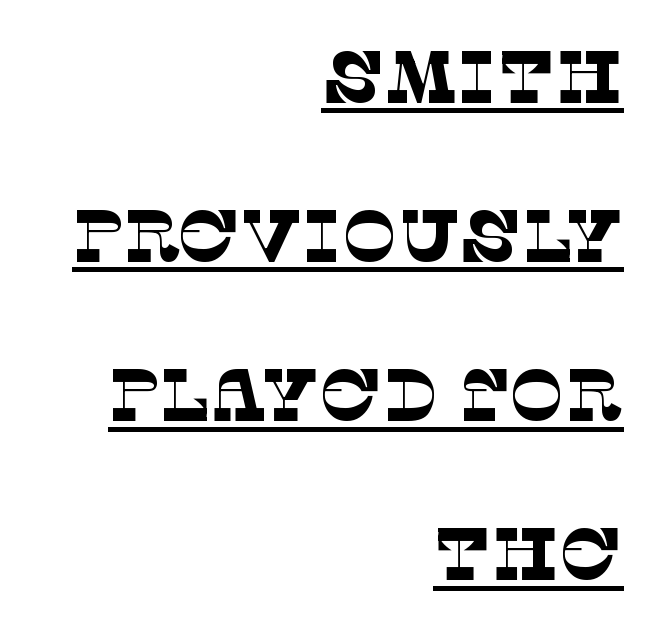
{"serif": "yes", "bold": "no", "weight": "thin", "width": "normal", "stroke_contrast": "low", "x_height": "large", "monospaced": "no", "underline": "yes", "align": "right", "line_spacing": "loose", "line_spacing_ratio": 2.15, "letter_spacing": "normal", "letter_spacing_em": 0.0, "glyph_px": 74}
